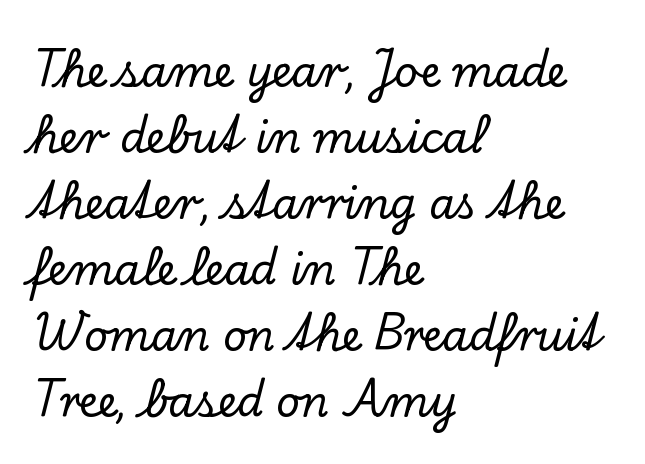
Q: Is the text italic (slanted)? A: Yes.
Q: Is the typeface a serif or a sans-serif typeface? A: Serif.
Q: Is the text underlined? A: No.
Q: How is the paragraph aligned? A: Left-aligned.
Q: Is the spacing between letters normal or unusually wide? A: Normal.
Q: Is the spacing between lines tight, normal or loose? A: Normal.
Q: Width (condensed, normal, or wide)? A: Normal.
Q: Stroke contrast? A: Low.
Q: x-height? A: Small.
Q: Monospaced? A: No.
